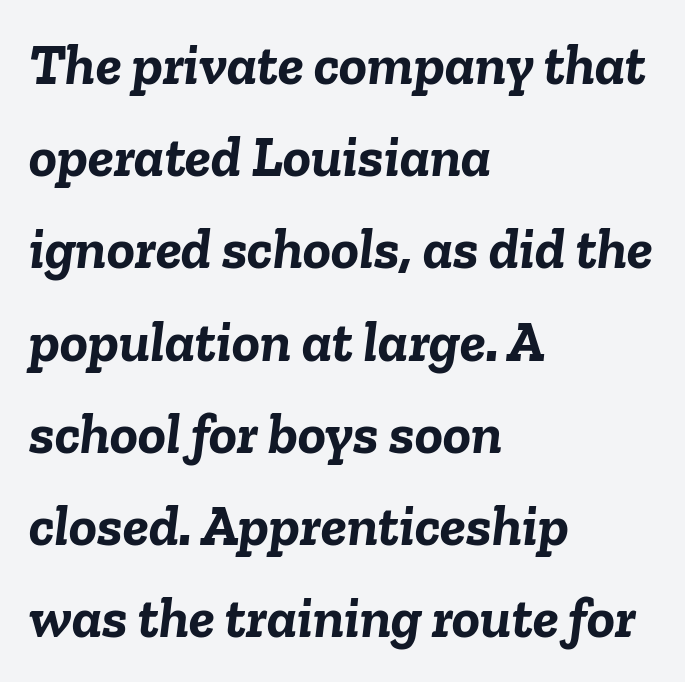
Q: Is the text bold? A: Yes.
Q: Is the text italic (slanted)? A: Yes, it leans right by about 6 degrees.
Q: Is the text underlined? A: No.
Q: How is the paragraph aligned? A: Left-aligned.
Q: Is the spacing between letters normal or unusually wide? A: Normal.
Q: Is the spacing between lines tight, normal or loose? A: Normal.
Q: Width (condensed, normal, or wide)? A: Normal.
Q: Stroke contrast? A: Low.
Q: x-height? A: Medium.
Q: Monospaced? A: No.
